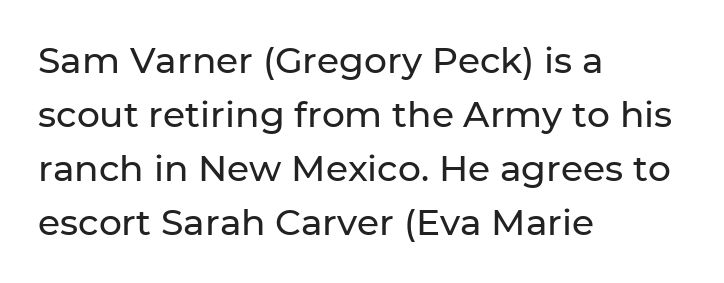
The image shows 36 px sans-serif type, upright; set left-aligned, normal line spacing (1.5x), normal letter spacing, not underlined; low stroke contrast and a medium x-height.
